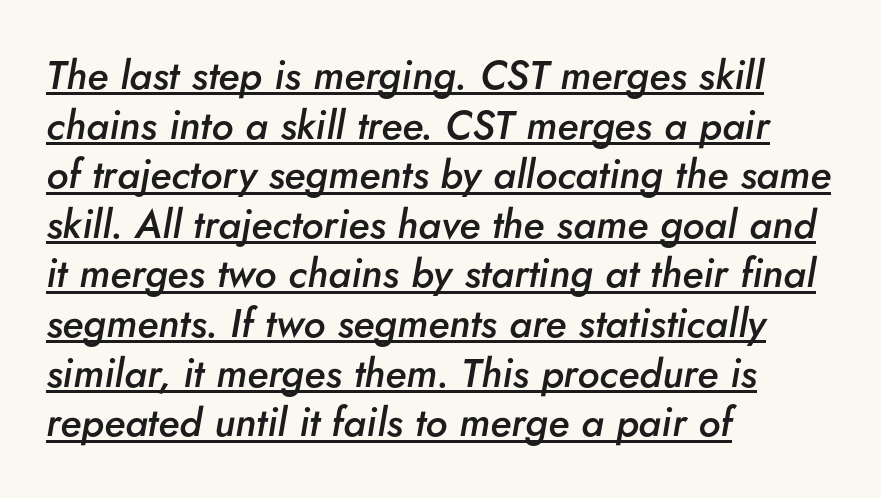
Q: Is the text bold? A: Semi-bold.
Q: Is the text italic (slanted)? A: Yes, it leans right by about 5 degrees.
Q: Is the text underlined? A: Yes.
Q: How is the paragraph aligned? A: Left-aligned.
Q: Is the spacing between letters normal or unusually wide? A: Normal.
Q: Width (condensed, normal, or wide)? A: Normal.
Q: Stroke contrast? A: Low.
Q: x-height? A: Small.
Q: Monospaced? A: No.
